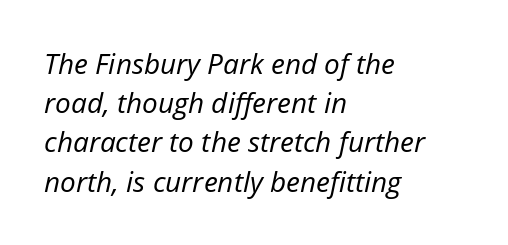
Q: Is the text bold? A: No.
Q: Is the text italic (slanted)? A: Yes, it leans right by about 12 degrees.
Q: Is the text underlined? A: No.
Q: How is the paragraph aligned? A: Left-aligned.
Q: Is the spacing between letters normal or unusually wide? A: Normal.
Q: Is the spacing between lines tight, normal or loose? A: Normal.
Q: Width (condensed, normal, or wide)? A: Normal.
Q: Stroke contrast? A: Low.
Q: x-height? A: Medium.
Q: Monospaced? A: No.
